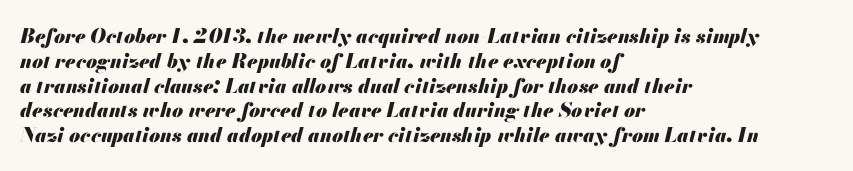
The font's italic variant was chosen for this text. The paragraph shown leans on its left margin. Nothing unusual about the tracking: characters are spaced as the font intends. The letters are bold, with thick, heavy strokes. Clear beneath every line of the passage.
